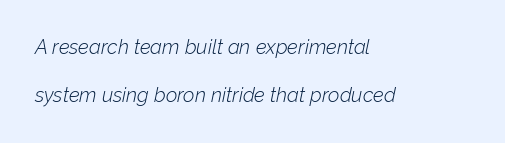
{"italic": "yes", "lean": "right", "slant_degrees": 12, "bold": "no", "underline": "no", "align": "left", "line_spacing": "loose", "line_spacing_ratio": 2.42, "letter_spacing": "normal", "letter_spacing_em": 0.0, "glyph_px": 20}
